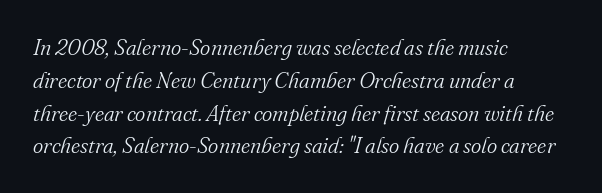
{"italic": "yes", "lean": "right", "slant_degrees": 16, "bold": "no", "underline": "no", "align": "left", "line_spacing": "normal", "line_spacing_ratio": 1.49, "letter_spacing": "normal", "letter_spacing_em": 0.0, "glyph_px": 22}
